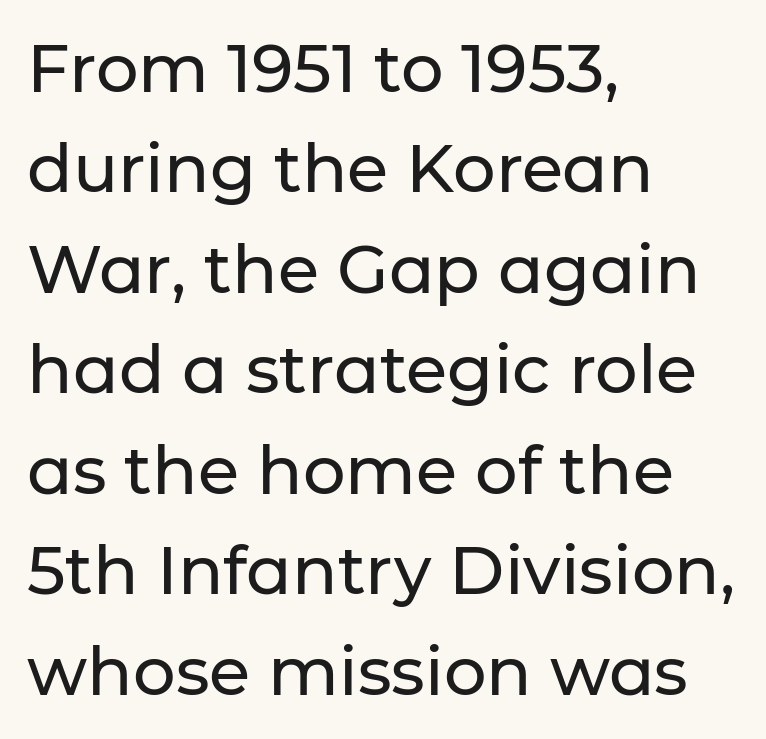
Q: Is the text italic (slanted)? A: No, it is upright.
Q: Is the typeface a serif or a sans-serif typeface? A: Sans-serif.
Q: Is the text underlined? A: No.
Q: How is the paragraph aligned? A: Left-aligned.
Q: Is the spacing between letters normal or unusually wide? A: Normal.
Q: Is the spacing between lines tight, normal or loose? A: Normal.
Q: Width (condensed, normal, or wide)? A: Normal.
Q: Stroke contrast? A: Low.
Q: x-height? A: Medium.
Q: Monospaced? A: No.
